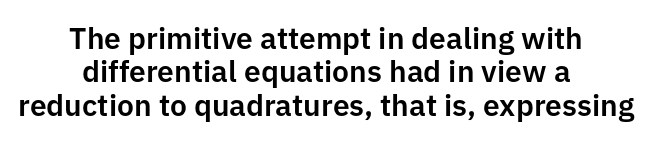
{"serif": "no", "italic": "no", "width": "normal", "stroke_contrast": "low", "x_height": "medium", "monospaced": "no", "underline": "no", "align": "center", "line_spacing": "tight", "line_spacing_ratio": 1.11, "letter_spacing": "normal", "letter_spacing_em": 0.0, "glyph_px": 30}
